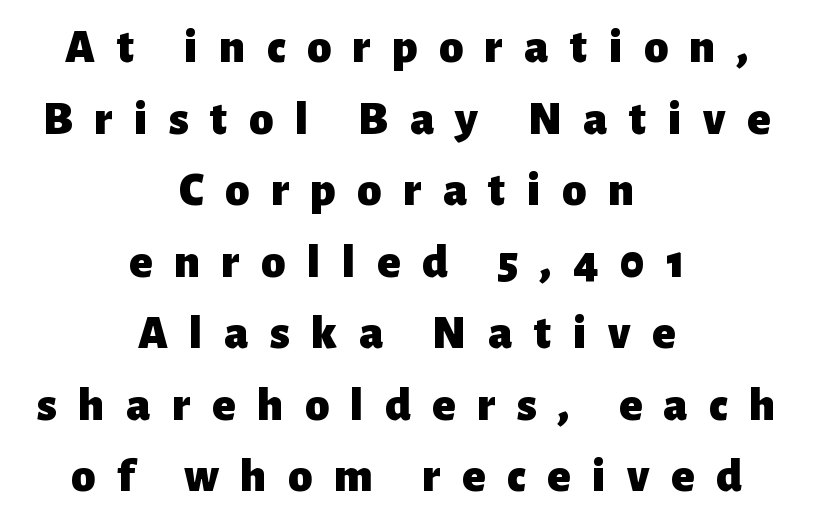
Q: Is the text bold? A: Yes.
Q: Is the text italic (slanted)? A: No, it is upright.
Q: Is the typeface a serif or a sans-serif typeface? A: Sans-serif.
Q: Is the text underlined? A: No.
Q: How is the paragraph aligned? A: Centered.
Q: Is the spacing between letters normal or unusually wide? A: Unusually wide.
Q: Is the spacing between lines tight, normal or loose? A: Normal.
Q: Width (condensed, normal, or wide)? A: Normal.
Q: Stroke contrast? A: Low.
Q: x-height? A: Medium.
Q: Monospaced? A: No.
